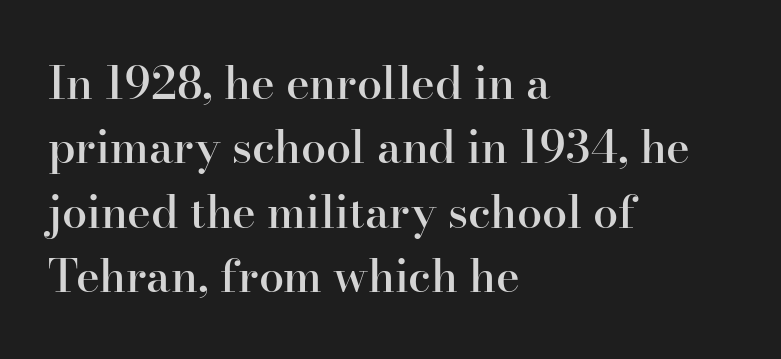
The image shows 45 px semibold serif type, upright; set left-aligned, normal line spacing (1.43x), normal letter spacing, not underlined; high stroke contrast and a small x-height.
